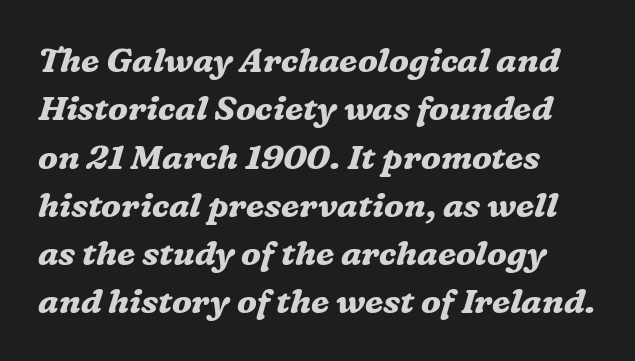
{"serif": "yes", "italic": "yes", "lean": "right", "slant_degrees": 16, "bold": "yes", "weight": "bold", "width": "normal", "stroke_contrast": "medium", "x_height": "medium", "monospaced": "no", "underline": "no", "align": "left", "line_spacing": "normal", "line_spacing_ratio": 1.42, "letter_spacing": "normal", "letter_spacing_em": 0.0, "glyph_px": 34}
